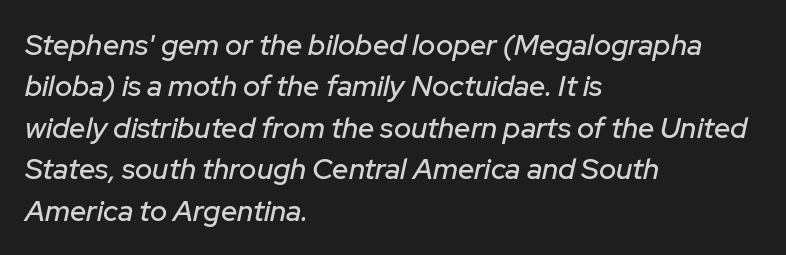
{"italic": "yes", "lean": "right", "slant_degrees": 12, "width": "normal", "stroke_contrast": "low", "x_height": "medium", "monospaced": "no", "underline": "no", "align": "left", "line_spacing": "normal", "line_spacing_ratio": 1.43, "letter_spacing": "normal", "letter_spacing_em": 0.0, "glyph_px": 29}
